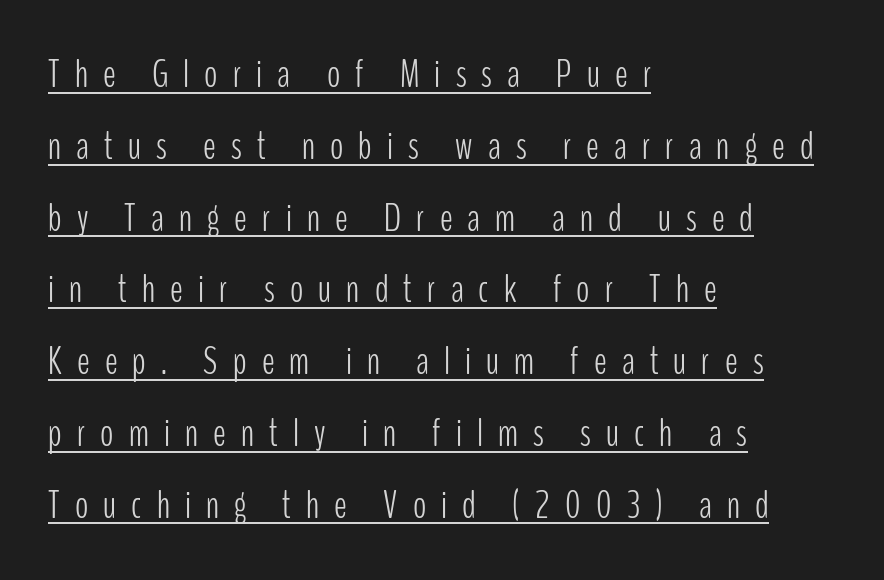
The designer went with a sans here, leaving each stem footless. Posture: vertical. Notice how the passage keeps a crisp vertical edge on the left only. Do the characters align in a grid? No, the font is proportional. Notice how a bar underscores the lettering throughout. The rendering inserts visible extra space after every character.
